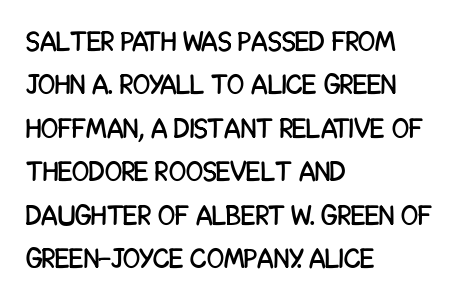
The image shows 28 px condensed sans-serif type, upright; set left-aligned, normal line spacing (1.55x), normal letter spacing, not underlined; low stroke contrast and a large x-height.
